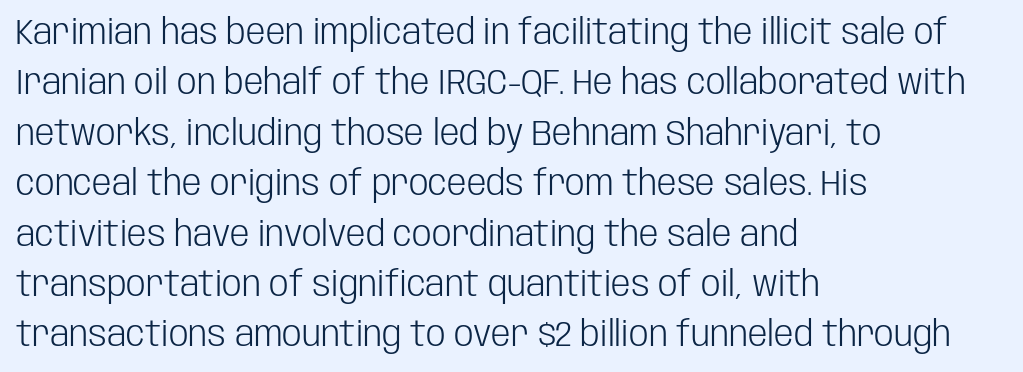
{"serif": "no", "italic": "no", "bold": "no", "weight": "light", "width": "condensed", "stroke_contrast": "low", "x_height": "large", "monospaced": "no", "underline": "no", "align": "left", "line_spacing": "normal", "line_spacing_ratio": 1.44, "letter_spacing": "normal", "letter_spacing_em": 0.0, "glyph_px": 35}
